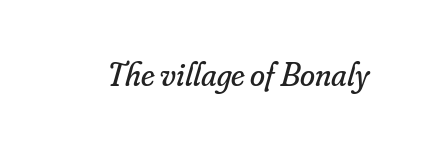
The image shows 34 px regular-weight serif type, italic (leaning right); set normal letter spacing, not underlined; low stroke contrast and a small x-height.
